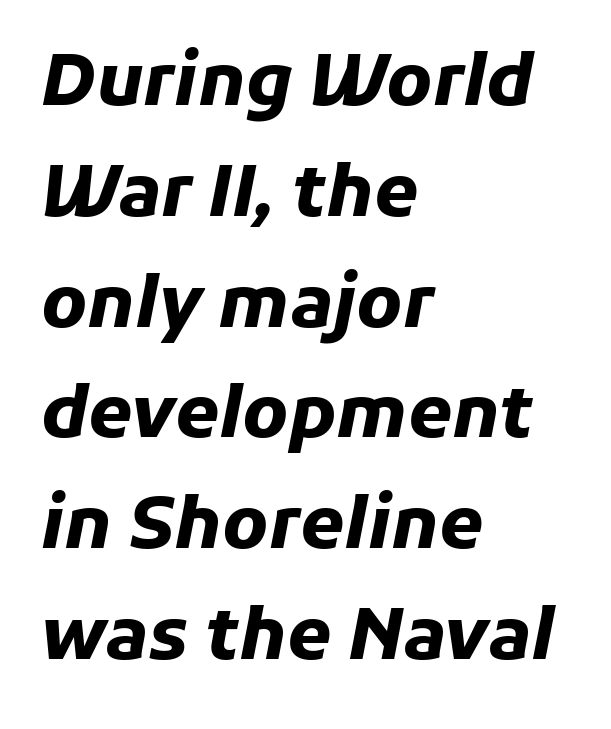
Q: Is the text bold? A: Yes.
Q: Is the text italic (slanted)? A: Yes, it leans right by about 11 degrees.
Q: Is the text underlined? A: No.
Q: How is the paragraph aligned? A: Left-aligned.
Q: Is the spacing between letters normal or unusually wide? A: Normal.
Q: Is the spacing between lines tight, normal or loose? A: Normal.
Q: Width (condensed, normal, or wide)? A: Normal.
Q: Stroke contrast? A: Low.
Q: x-height? A: Medium.
Q: Monospaced? A: No.
